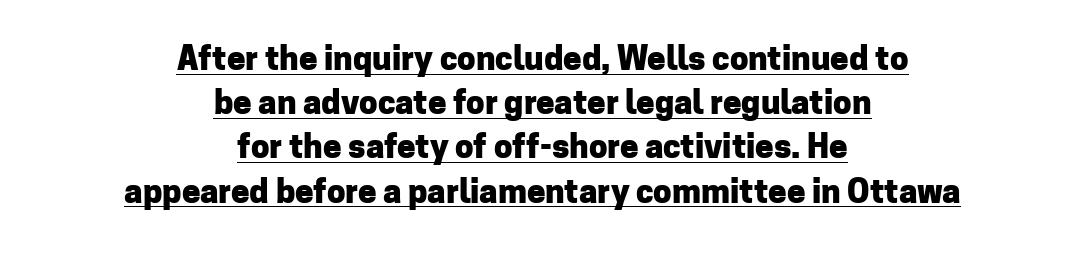
{"serif": "no", "italic": "no", "bold": "yes", "weight": "heavy", "width": "normal", "stroke_contrast": "low", "x_height": "medium", "monospaced": "no", "underline": "yes", "align": "center", "line_spacing": "normal", "line_spacing_ratio": 1.34, "letter_spacing": "normal", "letter_spacing_em": 0.0, "glyph_px": 33}
